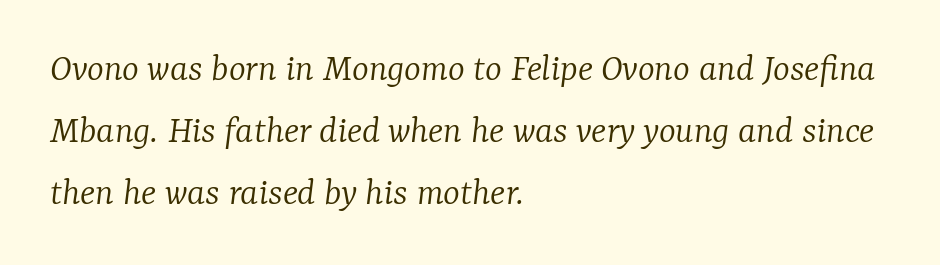
{"serif": "yes", "italic": "yes", "lean": "right", "slant_degrees": 7, "bold": "no", "weight": "light", "width": "normal", "stroke_contrast": "low", "x_height": "medium", "monospaced": "no", "underline": "no", "align": "left", "line_spacing": "normal", "line_spacing_ratio": 1.55, "letter_spacing": "normal", "letter_spacing_em": 0.0, "glyph_px": 40}
